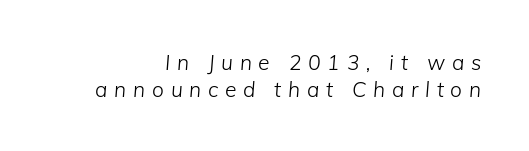
Q: Is the text bold? A: No.
Q: Is the text italic (slanted)? A: Yes, it leans right by about 5 degrees.
Q: Is the text underlined? A: No.
Q: How is the paragraph aligned? A: Right-aligned.
Q: Is the spacing between letters normal or unusually wide? A: Unusually wide.
Q: Is the spacing between lines tight, normal or loose? A: Normal.
